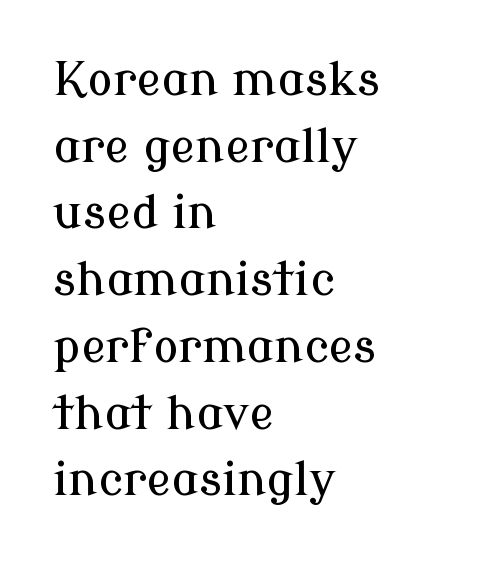
Observe the ordinary spacing: letters are neighbours, not strangers. Leading: standard. All the whitespace from short lines collects on the right. Ascenders rise straight up at ninety degrees. The typeface chosen for these lines features serifs. Nobody drew a line under any word here.
